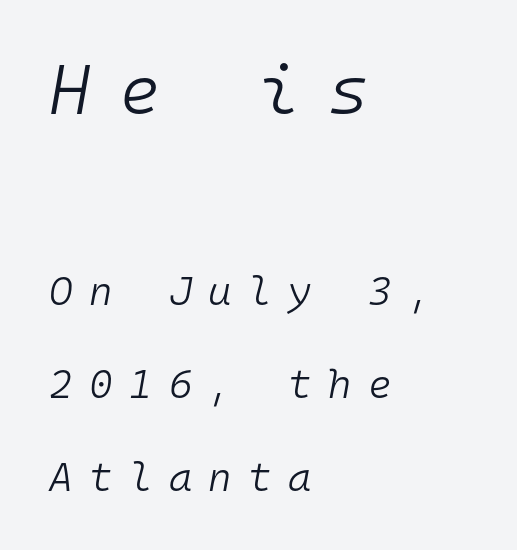
The image shows 70 px light type, italic (leaning right), monospaced; set left-aligned, loose line spacing (2.32x), unusually wide letter spacing (+0.41 em), not underlined; the first (top) block is 1.75x larger; low stroke contrast and a medium x-height.
